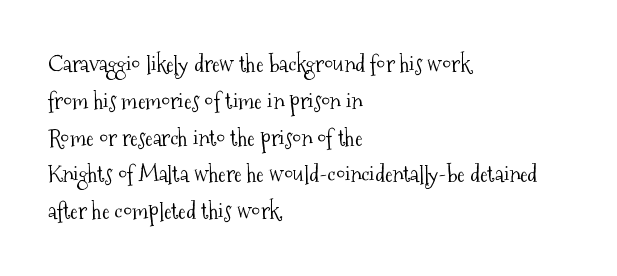
The rendering uses a moderate line-height, typical for paragraphs. The cut favours lightness, reaching ordinary text weight at its darkest. This is roman type, the default non-slanted kind. A student would call this left alignment; a typographer would say flush left, rag right. Honestly, there is no underline to notice here at all. The letterforms sit shoulder to shoulder at normal distance.
